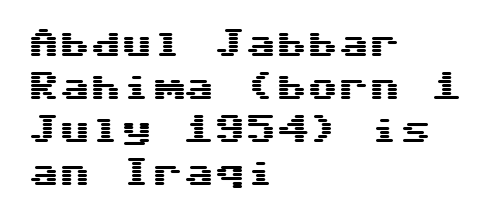
What kind of face is this? One without serifs — a sans. The area under the type is left untouched. Horizontally, the lines are justified to the leading edge only. Letter spacing: default. Successive baselines arrive at the customary interval. The lettering stays uniformly vertical, giving the passage a roman look.
